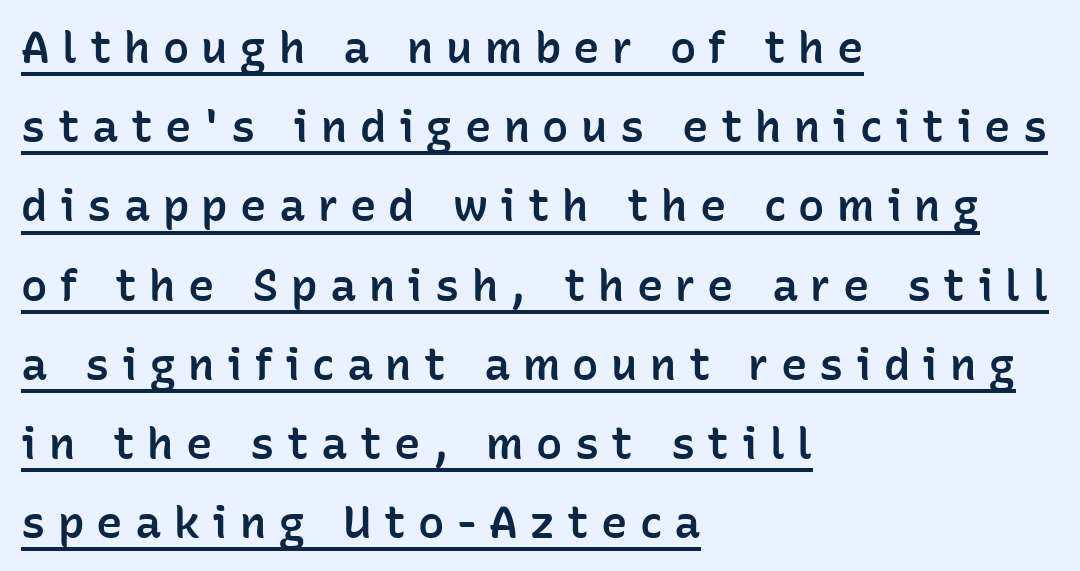
{"serif": "no", "italic": "no", "bold": "semi", "weight": "semibold", "width": "normal", "stroke_contrast": "low", "x_height": "medium", "monospaced": "no", "underline": "yes", "align": "left", "line_spacing_ratio": 1.8, "letter_spacing": "wide", "letter_spacing_em": 0.28, "glyph_px": 44}
